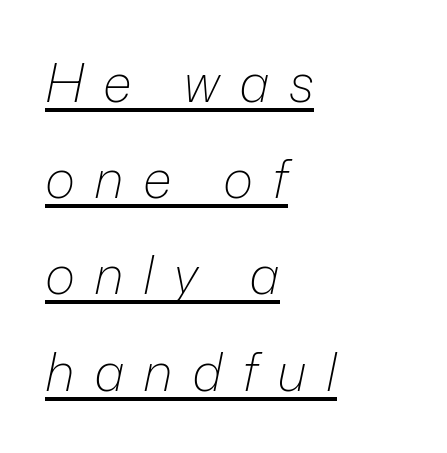
The image shows 52 px light type, italic (leaning right); set left-aligned, line spacing 1.85x, unusually wide letter spacing (+0.37 em), underlined; low stroke contrast and a medium x-height.
